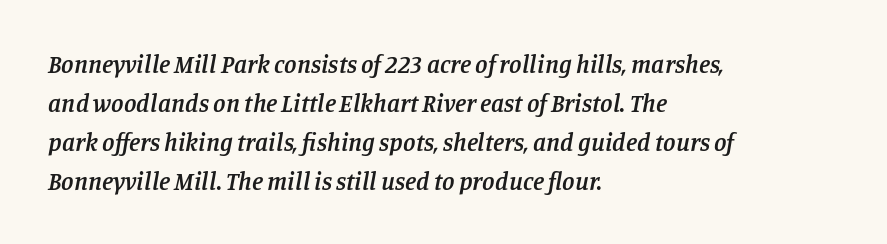
The image shows 25 px text type, italic (leaning right); set left-aligned, normal line spacing (1.56x), normal letter spacing, not underlined.
